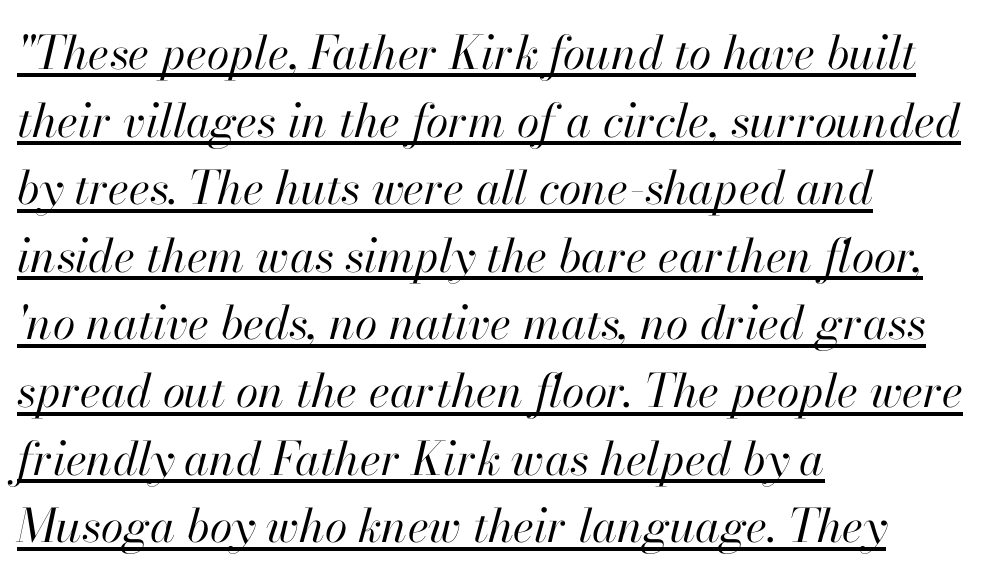
{"italic": "yes", "lean": "right", "slant_degrees": 13, "bold": "no", "weight": "regular", "width": "normal", "stroke_contrast": "high", "x_height": "small", "monospaced": "no", "underline": "yes", "align": "left", "line_spacing": "normal", "line_spacing_ratio": 1.47, "letter_spacing": "normal", "letter_spacing_em": 0.0, "glyph_px": 46}
